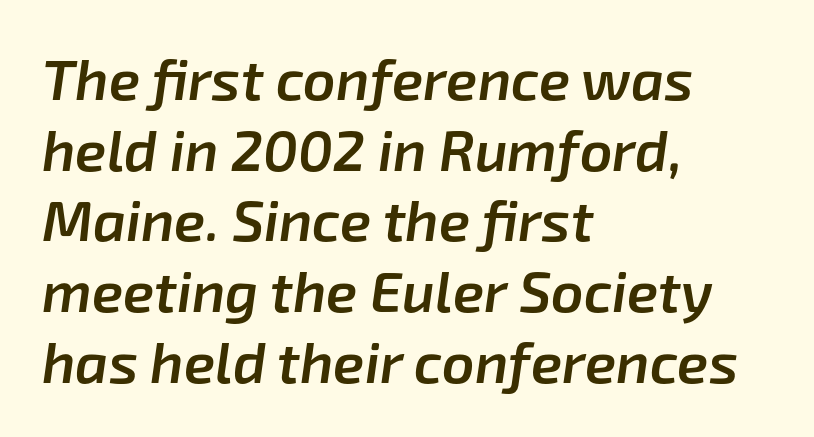
{"italic": "yes", "lean": "right", "slant_degrees": 8, "bold": "semi", "weight": "semibold", "width": "normal", "stroke_contrast": "low", "x_height": "medium", "monospaced": "no", "underline": "no", "align": "left", "line_spacing_ratio": 1.24, "letter_spacing": "normal", "letter_spacing_em": 0.0, "glyph_px": 57}
